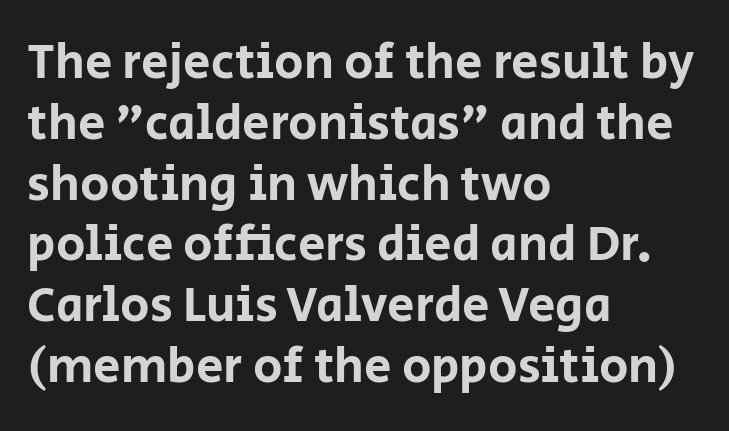
{"serif": "no", "italic": "no", "width": "normal", "stroke_contrast": "low", "x_height": "large", "monospaced": "no", "underline": "no", "align": "left", "line_spacing_ratio": 1.24, "letter_spacing": "normal", "letter_spacing_em": 0.0, "glyph_px": 49}
